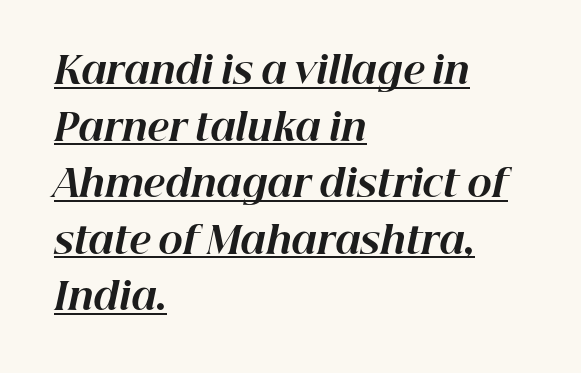
The space between consecutive lines is moderate. The glyphs look as if they've been sheared to an angle. This rendering uses left alignment, leaving the right contour irregular. Each line of the rendering has a horizontal stroke beneath the glyphs. The passage shown is typed in a proportional face where columns would drift.
